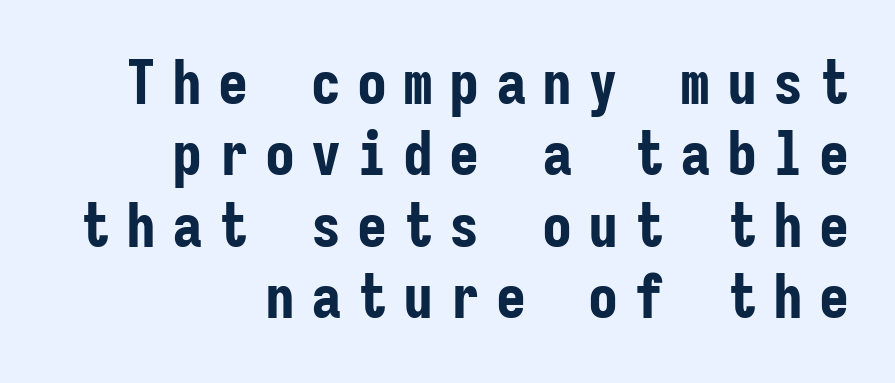
The words here are not underlined. Here the glyphs are tracked loosely, breaking word shapes into spaced letters. Style check: upright. Do the characters align in a grid? Yes, the font is monospaced. Alignment: flush right. Weight: bold.
